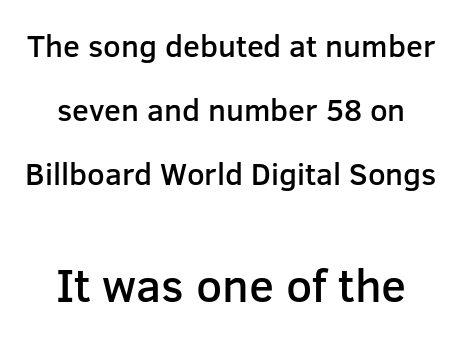
The image shows 46 px semibold sans-serif type, upright; set centered, loose line spacing (2.07x), normal letter spacing, not underlined; the second (bottom) block is 1.48x larger; low stroke contrast and a medium x-height.
